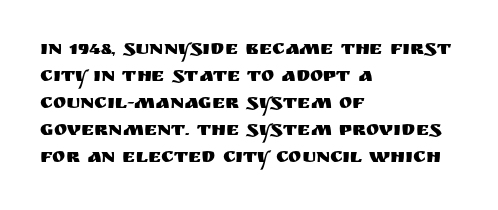
One-word summary of the alignment: left. The words here are not underlined. The passage shown stacks its lines at a standard gap. These lines were composed using upright roman letters.
